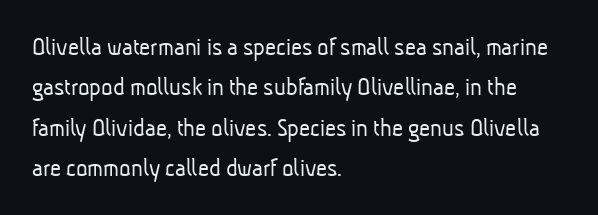
Q: Is the text bold? A: No.
Q: Is the text underlined? A: No.
Q: How is the paragraph aligned? A: Left-aligned.
Q: Is the spacing between letters normal or unusually wide? A: Normal.
Q: Is the spacing between lines tight, normal or loose? A: Normal.
